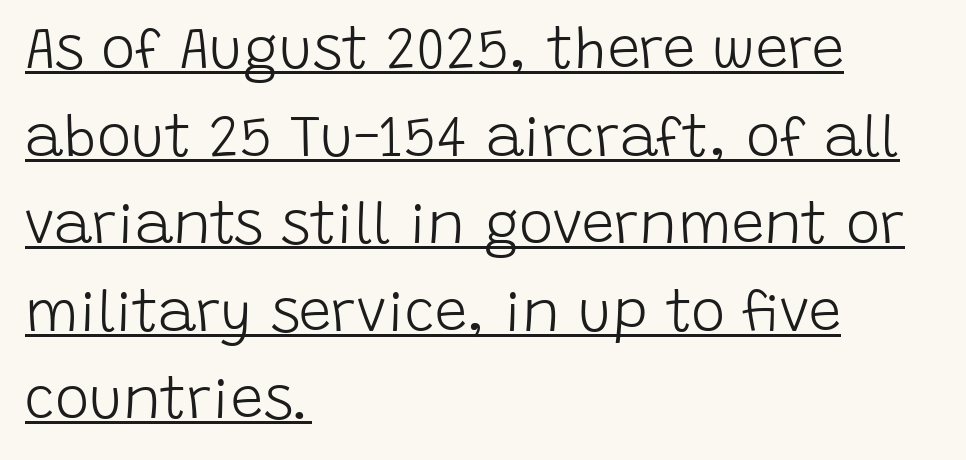
The image shows 58 px light sans-serif type, upright; set left-aligned, normal line spacing (1.51x), normal letter spacing, underlined; low stroke contrast and a large x-height.
